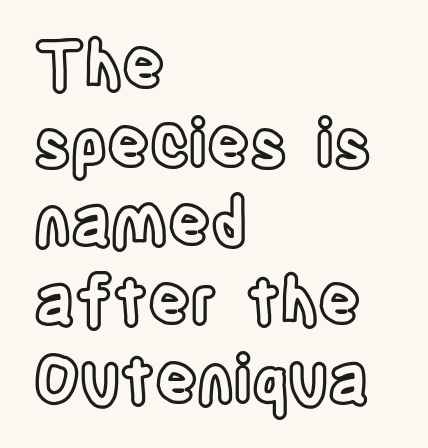
The specimen omits any rule beneath the text block's lines. These lines are rendered in a variable-pitch font. Line starts are locked; line ends wander. The letters sit at their default tracking, neither squeezed nor spread. The lettering stays uniformly vertical, giving the passage a roman look.
